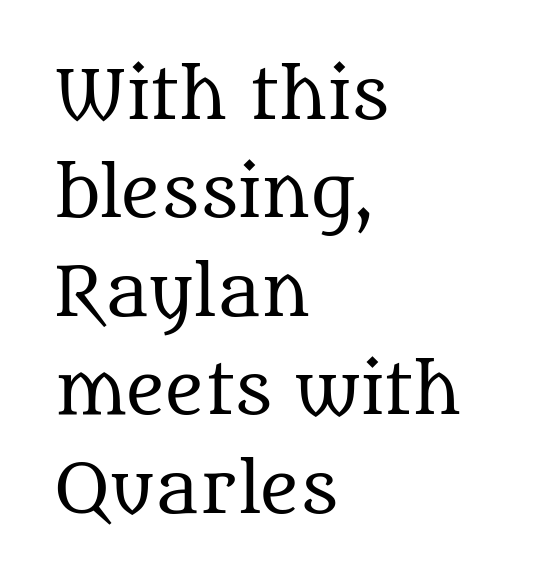
Words appear dense and cohesive because spacing is normal. Letters rest on an invisible, unmarked baseline. If you drew a line through each stem, it would be perfectly vertical. The weight would be labelled regular, book, light, or lighter still.
